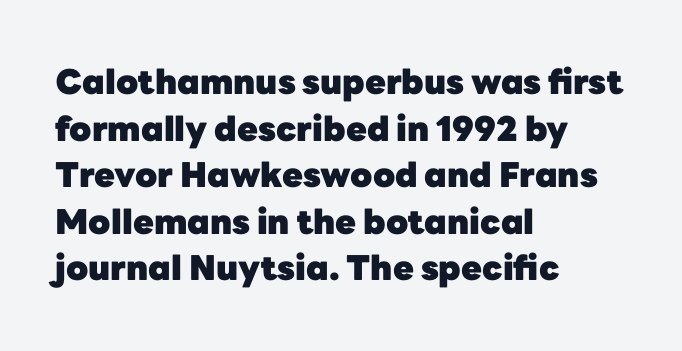
The face used here is rendered with its standard letterfit. A classic flush-left, rag-right setting is used for this passage. A bare baseline throughout the passage. Looks like regular typesetting: each glyph gets only the width it needs.
